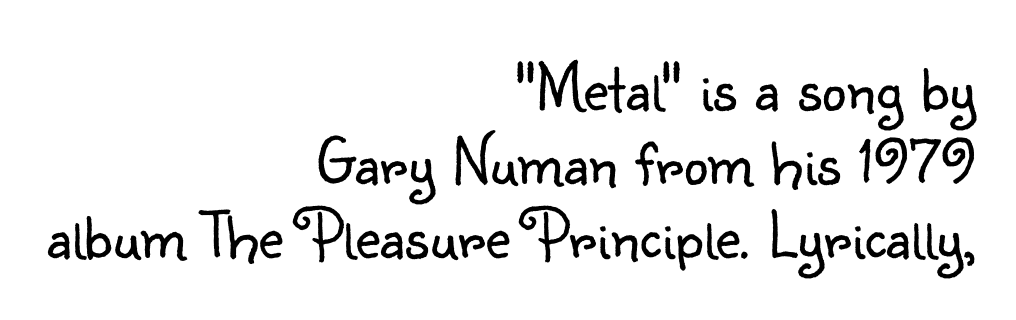
{"serif": "no", "italic": "no", "bold": "no", "weight": "light", "width": "normal", "stroke_contrast": "low", "x_height": "small", "monospaced": "no", "underline": "no", "align": "right", "line_spacing": "tight", "line_spacing_ratio": 1.07, "letter_spacing": "normal", "letter_spacing_em": 0.0, "glyph_px": 69}
